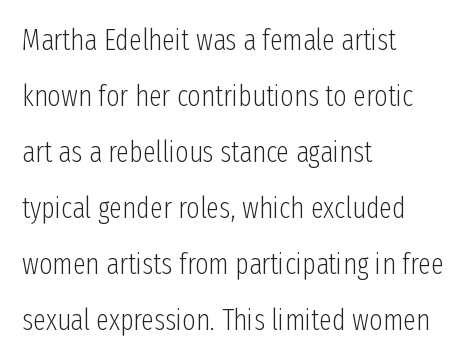
{"serif": "no", "italic": "no", "bold": "no", "weight": "light", "width": "condensed", "stroke_contrast": "low", "x_height": "medium", "monospaced": "no", "underline": "no", "align": "left", "line_spacing": "loose", "line_spacing_ratio": 1.93, "letter_spacing": "normal", "letter_spacing_em": 0.0, "glyph_px": 29}
